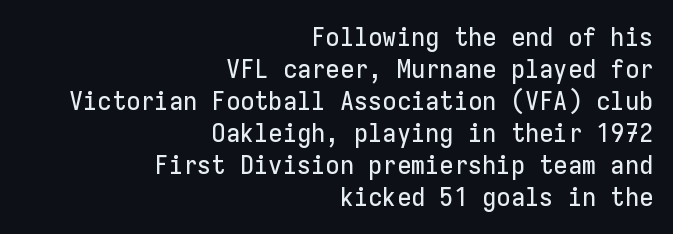
{"italic": "no", "underline": "no", "align": "right", "line_spacing_ratio": 1.23, "letter_spacing": "normal", "letter_spacing_em": 0.0, "glyph_px": 26}
